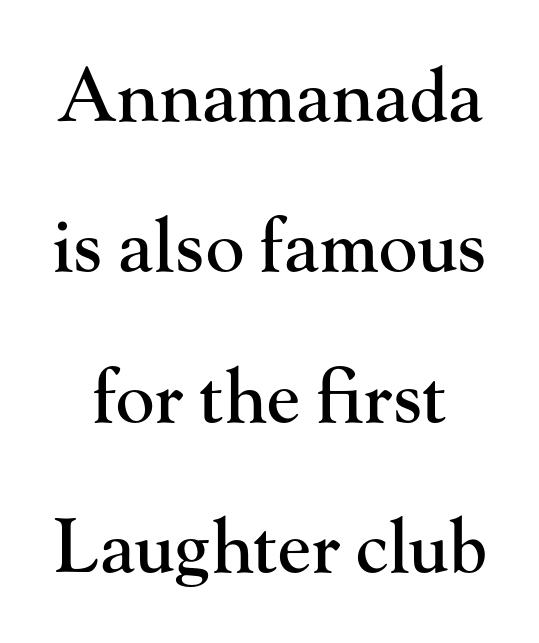
Q: Is the text italic (slanted)? A: No, it is upright.
Q: Is the typeface a serif or a sans-serif typeface? A: Serif.
Q: Is the text underlined? A: No.
Q: Is the spacing between letters normal or unusually wide? A: Normal.
Q: Is the spacing between lines tight, normal or loose? A: Loose.
Q: Width (condensed, normal, or wide)? A: Normal.
Q: Stroke contrast? A: High.
Q: x-height? A: Small.
Q: Monospaced? A: No.
